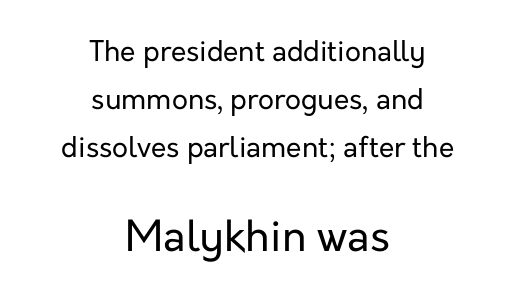
The image shows 42 px regular-weight sans-serif type, upright; set centered, line spacing 1.71x, normal letter spacing, not underlined; the second (bottom) block is 1.5x larger; low stroke contrast and a medium x-height.
